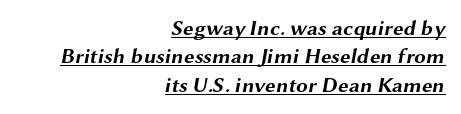
Q: Is the text bold? A: Yes.
Q: Is the text underlined? A: Yes.
Q: How is the paragraph aligned? A: Right-aligned.
Q: Is the spacing between letters normal or unusually wide? A: Normal.
Q: Is the spacing between lines tight, normal or loose? A: Normal.
